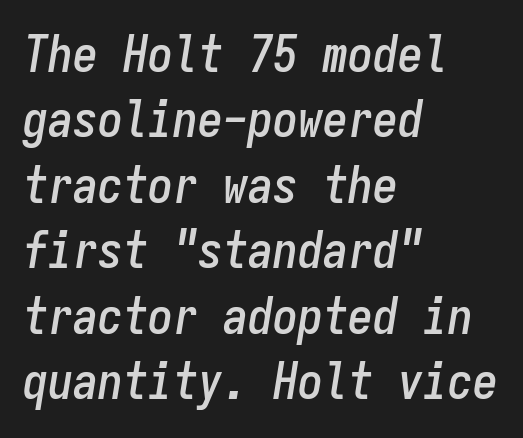
Q: Is the text italic (slanted)? A: Yes, it leans right by about 9 degrees.
Q: Is the text underlined? A: No.
Q: How is the paragraph aligned? A: Left-aligned.
Q: Is the spacing between letters normal or unusually wide? A: Normal.
Q: Is the spacing between lines tight, normal or loose? A: Normal.
Q: Width (condensed, normal, or wide)? A: Condensed.
Q: Stroke contrast? A: Low.
Q: x-height? A: Medium.
Q: Monospaced? A: Yes.
